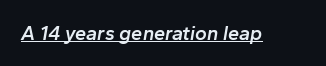
{"italic": "yes", "lean": "right", "slant_degrees": 10, "bold": "semi", "underline": "yes", "letter_spacing": "normal", "letter_spacing_em": 0.0, "glyph_px": 20}
